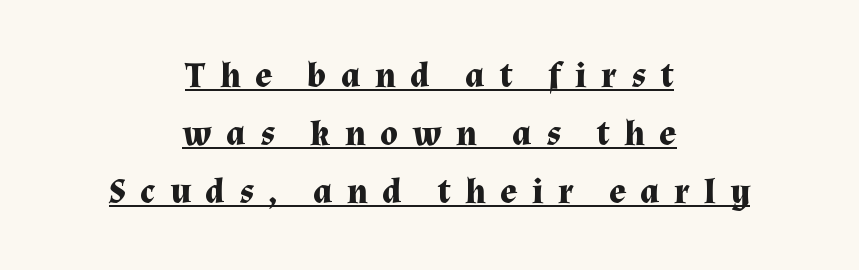
{"serif": "yes", "italic": "no", "bold": "yes", "weight": "bold", "width": "normal", "stroke_contrast": "medium", "x_height": "medium", "monospaced": "no", "underline": "yes", "align": "center", "line_spacing": "normal", "line_spacing_ratio": 1.66, "letter_spacing": "wide", "letter_spacing_em": 0.42, "glyph_px": 35}
